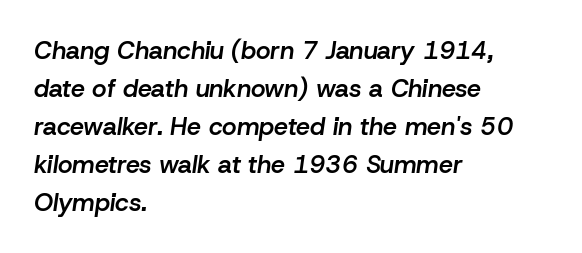
The image shows 25 px text type, italic (leaning right); set left-aligned, normal line spacing (1.52x), normal letter spacing, not underlined.
